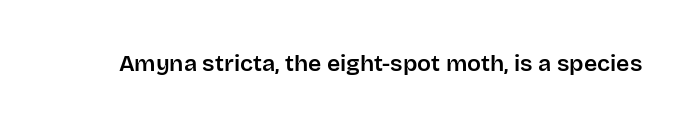
The image shows 23 px text type, upright; set normal letter spacing, not underlined.
